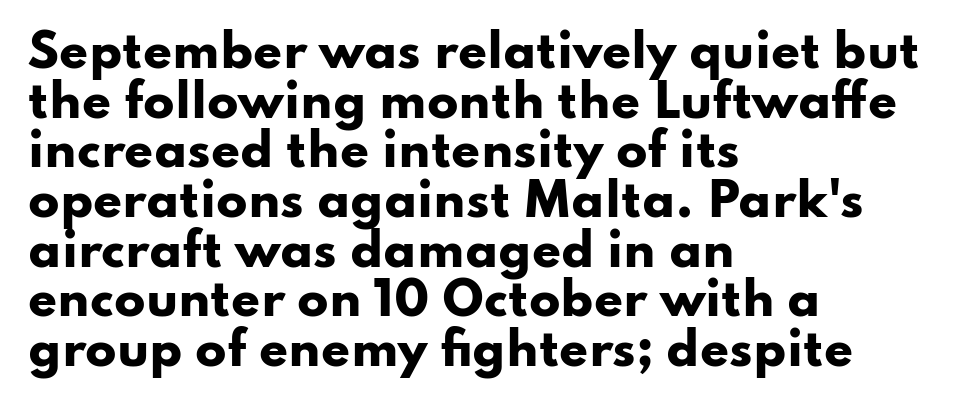
{"serif": "no", "italic": "no", "bold": "yes", "weight": "heavy", "width": "wide", "stroke_contrast": "low", "x_height": "small", "monospaced": "no", "underline": "no", "align": "left", "line_spacing": "tight", "line_spacing_ratio": 1.08, "letter_spacing": "normal", "letter_spacing_em": 0.0, "glyph_px": 46}
